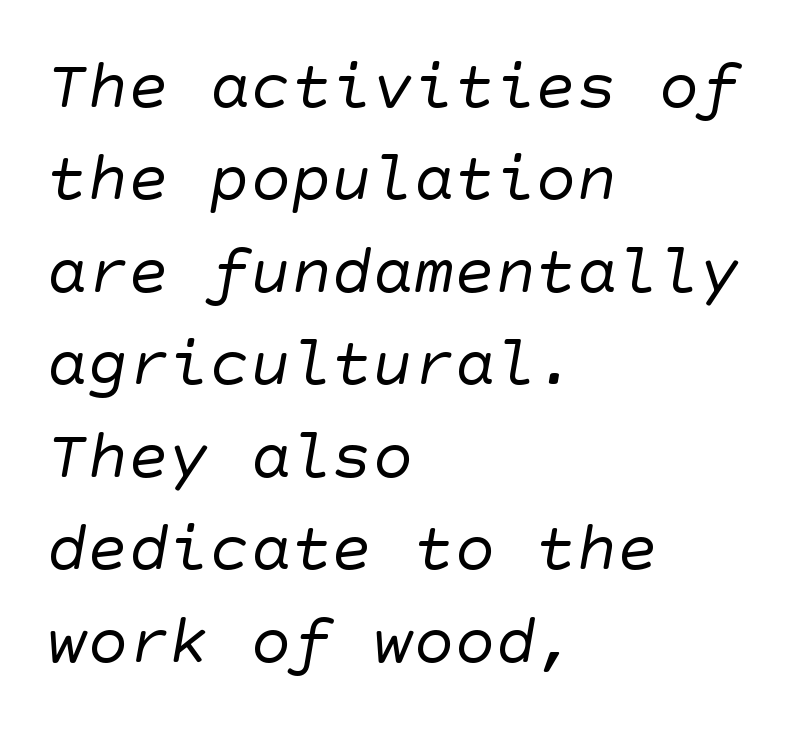
The gap between lines stays unmarked. Nothing sits at the stroke ends, so this counts as sans-serif. Where is the straight margin? On the left. What's the leading like? Ordinary, nothing unusual. Weight class: somewhere from thin through regular. Inter-character spacing is left at the font's built-in metrics.
